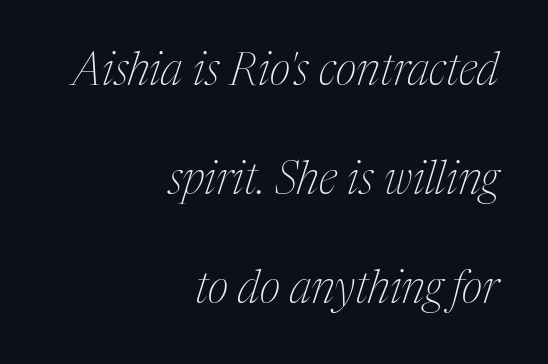
{"serif": "yes", "italic": "yes", "lean": "right", "slant_degrees": 17, "bold": "no", "weight": "thin", "width": "condensed", "stroke_contrast": "medium", "x_height": "medium", "monospaced": "no", "underline": "no", "align": "right", "line_spacing": "loose", "line_spacing_ratio": 2.42, "letter_spacing": "normal", "letter_spacing_em": 0.0, "glyph_px": 45}
